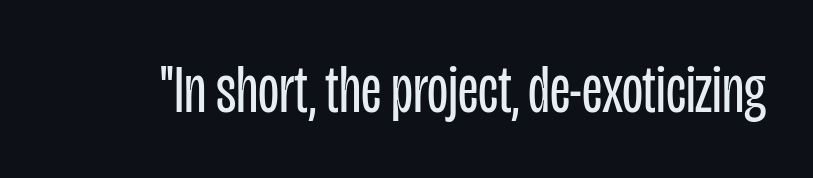
The image shows 69 px regular-weight, condensed sans-serif type, upright; set normal letter spacing, not underlined; low stroke contrast and a large x-height.
